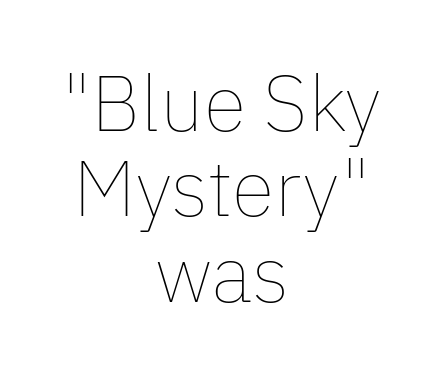
{"italic": "no", "bold": "no", "weight": "thin", "width": "normal", "stroke_contrast": "low", "x_height": "medium", "monospaced": "no", "underline": "no", "align": "center", "line_spacing": "tight", "line_spacing_ratio": 1.08, "letter_spacing": "normal", "letter_spacing_em": 0.0, "glyph_px": 79}
